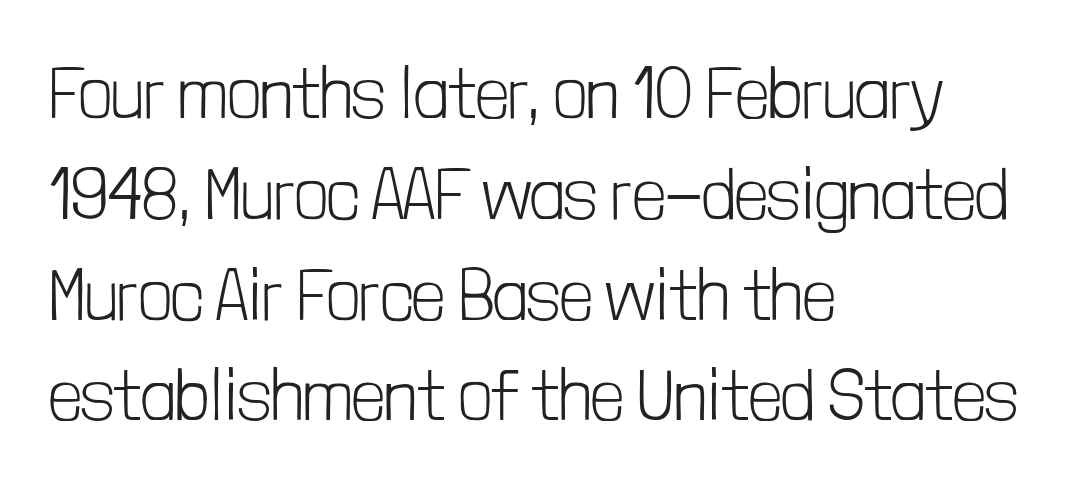
Notice how the stems are strictly vertical — no italics here. Note the varied advance widths — an 'i' is clearly narrower than an 'm'. The passage shown is typeset with a sans-serif family. The space between consecutive lines is moderate.
